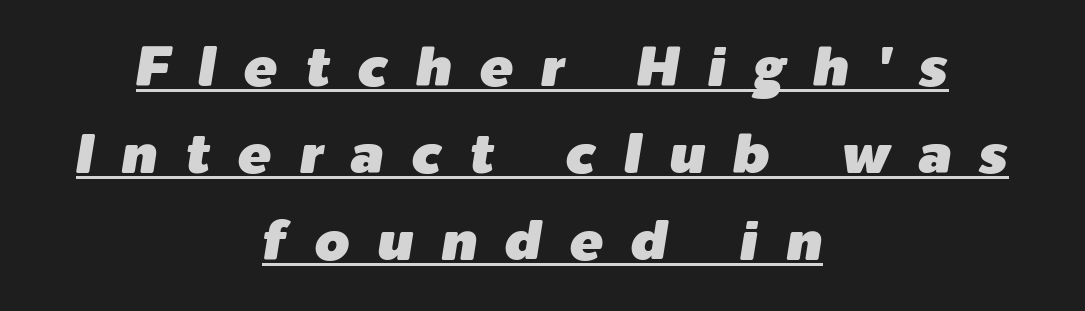
{"italic": "yes", "lean": "right", "slant_degrees": 9, "width": "normal", "stroke_contrast": "low", "x_height": "medium", "monospaced": "no", "underline": "yes", "align": "center", "line_spacing": "normal", "line_spacing_ratio": 1.55, "letter_spacing": "wide", "letter_spacing_em": 0.49, "glyph_px": 56}
